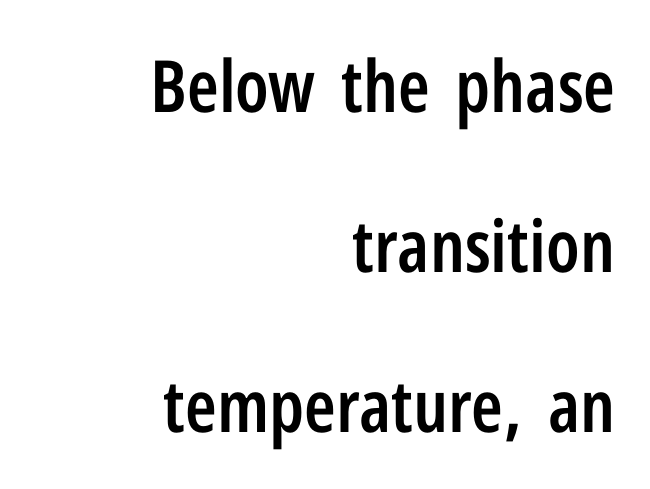
Leftover space on each line is placed entirely before the opening word. Bold? Not quite — semibold, heavier than regular but stopping short. Notice the wide empty band between every row — that's loose leading. A typesetter would label this face a sans.
